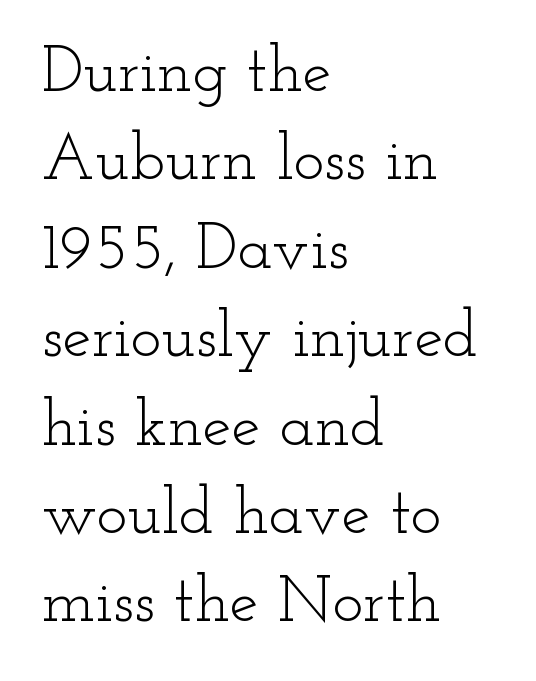
The image shows 65 px light, wide serif type, upright; set left-aligned, normal line spacing (1.36x), normal letter spacing, not underlined; low stroke contrast and a small x-height.
